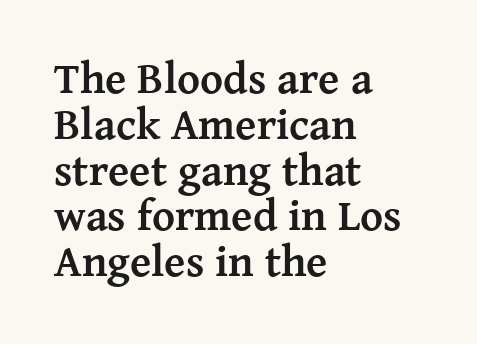
The image shows 44 px semibold serif type, upright; set left-aligned, tight line spacing (1.04x), normal letter spacing, not underlined; medium stroke contrast and a medium x-height.
